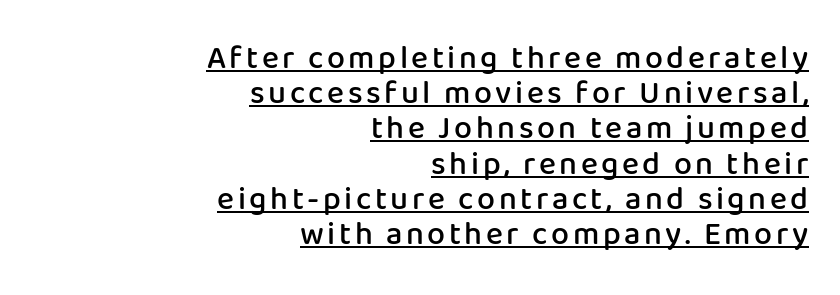
{"serif": "no", "italic": "no", "bold": "semi", "weight": "semibold", "width": "normal", "stroke_contrast": "low", "x_height": "medium", "monospaced": "no", "underline": "yes", "align": "right", "line_spacing": "tight", "line_spacing_ratio": 1.1, "glyph_px": 32}
